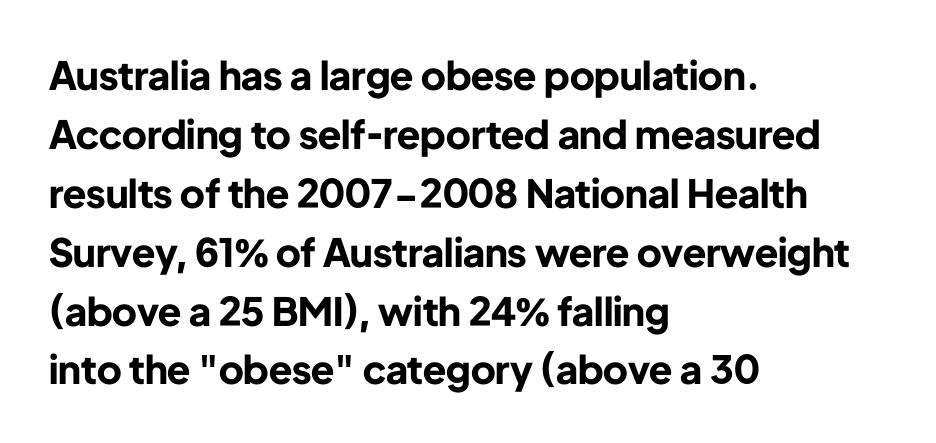
Q: Is the text bold? A: Yes.
Q: Is the text italic (slanted)? A: No, it is upright.
Q: Is the typeface a serif or a sans-serif typeface? A: Sans-serif.
Q: Is the text underlined? A: No.
Q: How is the paragraph aligned? A: Left-aligned.
Q: Is the spacing between letters normal or unusually wide? A: Normal.
Q: Is the spacing between lines tight, normal or loose? A: Normal.
Q: Width (condensed, normal, or wide)? A: Normal.
Q: Stroke contrast? A: Low.
Q: x-height? A: Medium.
Q: Monospaced? A: No.
